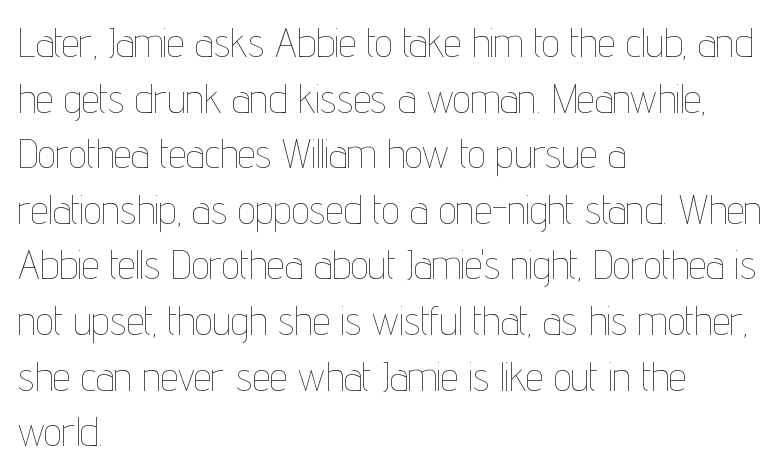
{"italic": "no", "bold": "no", "weight": "thin", "width": "condensed", "stroke_contrast": "low", "x_height": "medium", "monospaced": "no", "underline": "no", "align": "left", "line_spacing": "normal", "line_spacing_ratio": 1.39, "letter_spacing": "normal", "letter_spacing_em": 0.0, "glyph_px": 40}
